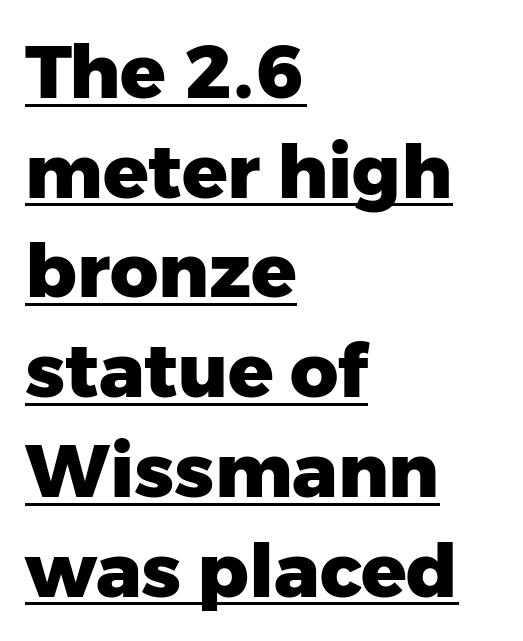
The image shows 75 px heavy sans-serif type, upright; set left-aligned, normal line spacing (1.33x), normal letter spacing, underlined; low stroke contrast and a medium x-height.
